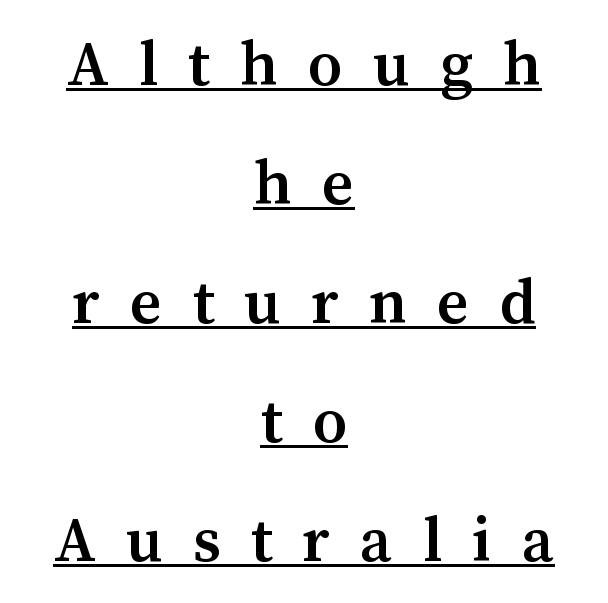
{"serif": "yes", "italic": "no", "bold": "semi", "weight": "semibold", "width": "normal", "stroke_contrast": "medium", "x_height": "medium", "monospaced": "no", "underline": "yes", "align": "center", "line_spacing": "loose", "line_spacing_ratio": 1.92, "letter_spacing": "wide", "letter_spacing_em": 0.49, "glyph_px": 62}
